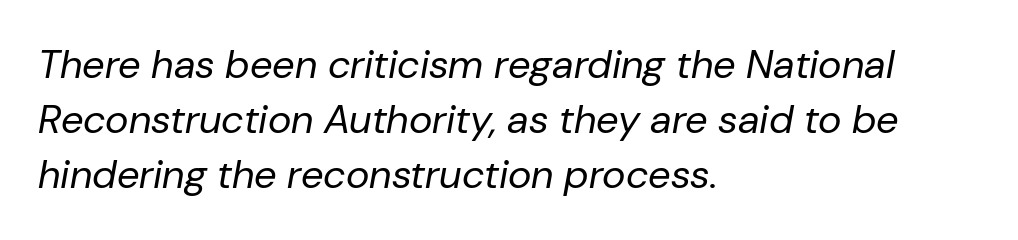
Letter spacing: default. The vertical gap from one line to the next is medium. Weight: not bold — regular or lighter. Varying glyph widths throughout — classic text-font behaviour.
